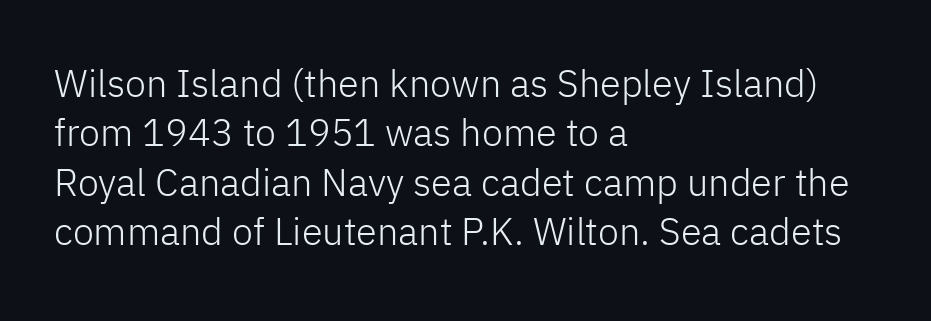
Q: Is the text bold? A: No.
Q: Is the text italic (slanted)? A: No, it is upright.
Q: Is the typeface a serif or a sans-serif typeface? A: Sans-serif.
Q: Is the text underlined? A: No.
Q: How is the paragraph aligned? A: Left-aligned.
Q: Is the spacing between letters normal or unusually wide? A: Normal.
Q: Is the spacing between lines tight, normal or loose? A: Normal.
Q: Width (condensed, normal, or wide)? A: Normal.
Q: Stroke contrast? A: Low.
Q: x-height? A: Medium.
Q: Monospaced? A: No.
